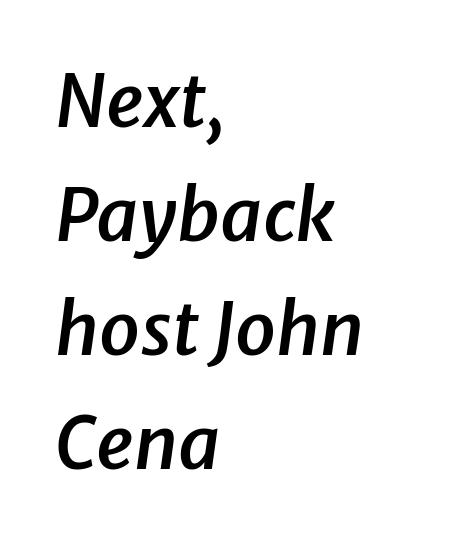
Q: Is the text bold? A: Semi-bold.
Q: Is the text italic (slanted)? A: Yes, it leans right by about 8 degrees.
Q: Is the text underlined? A: No.
Q: How is the paragraph aligned? A: Left-aligned.
Q: Is the spacing between letters normal or unusually wide? A: Normal.
Q: Is the spacing between lines tight, normal or loose? A: Normal.
Q: Width (condensed, normal, or wide)? A: Normal.
Q: Stroke contrast? A: Low.
Q: x-height? A: Medium.
Q: Monospaced? A: No.
